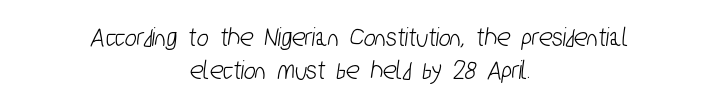
{"serif": "no", "width": "condensed", "stroke_contrast": "low", "x_height": "medium", "monospaced": "no", "underline": "no", "align": "center", "line_spacing_ratio": 1.18, "letter_spacing": "normal", "letter_spacing_em": 0.0, "glyph_px": 28}
